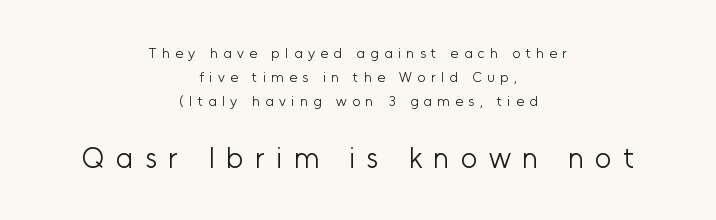
The image shows 29 px light sans-serif type, upright; set centered, line spacing 1.73x, unusually wide letter spacing (+0.39 em), not underlined; the second (bottom) block is 2.07x larger; low stroke contrast and a medium x-height.
